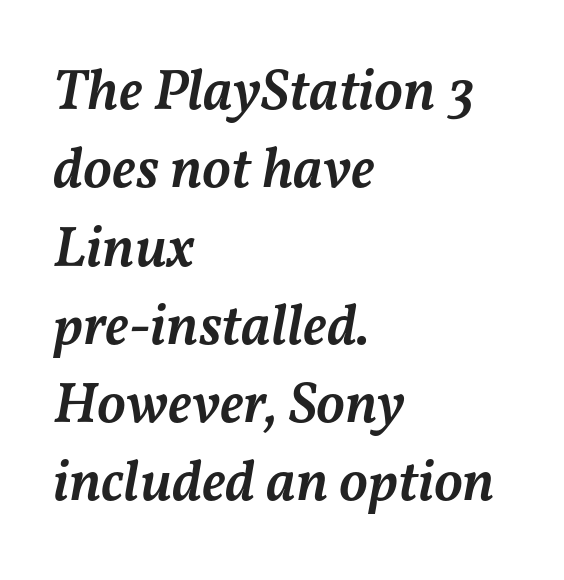
{"italic": "yes", "lean": "right", "slant_degrees": 11, "bold": "semi", "weight": "semibold", "width": "normal", "stroke_contrast": "medium", "x_height": "medium", "monospaced": "no", "underline": "no", "align": "left", "line_spacing": "normal", "line_spacing_ratio": 1.35, "letter_spacing": "normal", "letter_spacing_em": 0.0, "glyph_px": 58}
